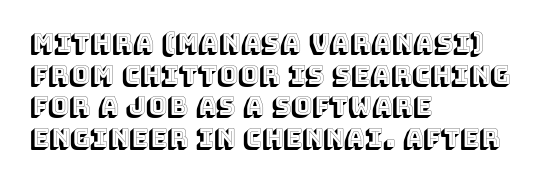
The image shows 25 px text type, upright; set left-aligned, normal line spacing (1.27x), normal letter spacing, not underlined.
